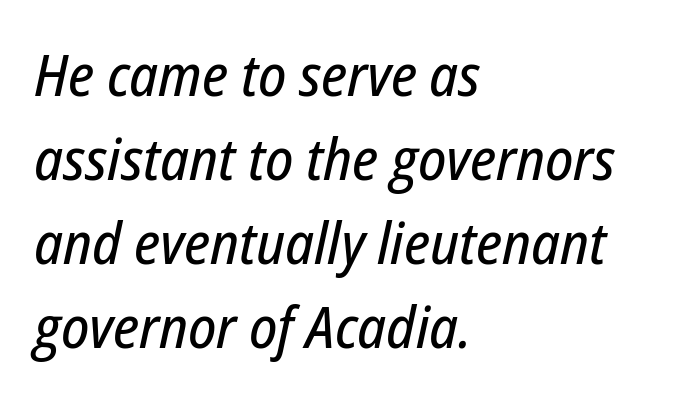
The words here are not underlined. Nobody touched the tracking dial on this one. Yep, that's italic — everything's leaning. The passage shown is typed in a proportional face where columns would drift. These lines are set flush left with a ragged right edge. The block of text has a typical density, with ordinary space between rows.
